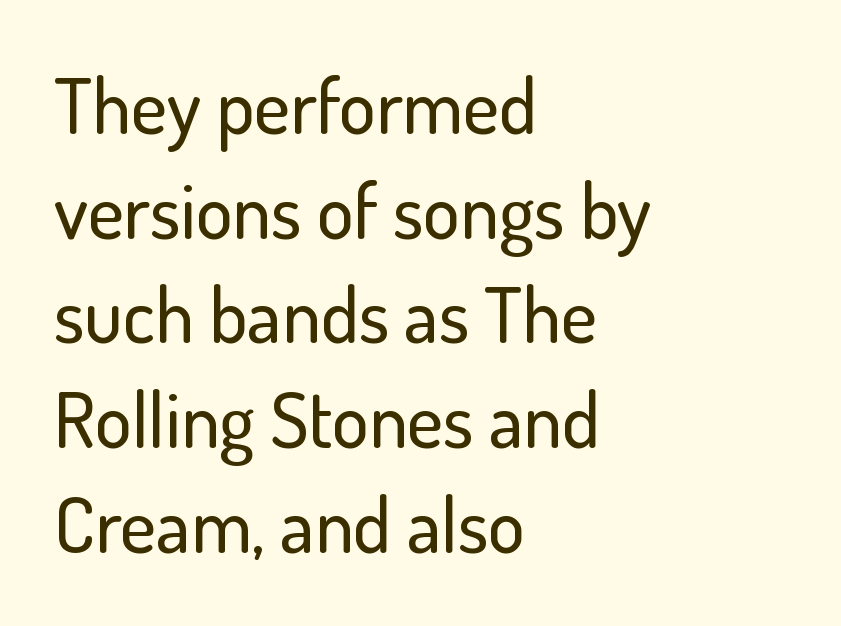
Q: Is the text italic (slanted)? A: No, it is upright.
Q: Is the typeface a serif or a sans-serif typeface? A: Sans-serif.
Q: Is the text underlined? A: No.
Q: How is the paragraph aligned? A: Left-aligned.
Q: Is the spacing between letters normal or unusually wide? A: Normal.
Q: Is the spacing between lines tight, normal or loose? A: Normal.
Q: Width (condensed, normal, or wide)? A: Normal.
Q: Stroke contrast? A: Low.
Q: x-height? A: Small.
Q: Monospaced? A: No.
